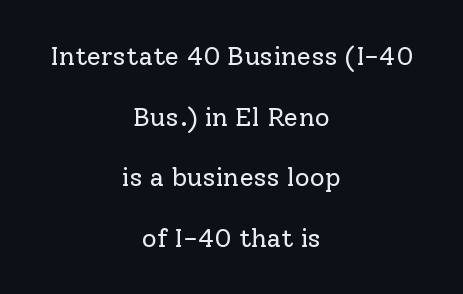
{"italic": "no", "bold": "no", "underline": "no", "align": "center", "line_spacing": "loose", "line_spacing_ratio": 2.33, "letter_spacing": "normal", "letter_spacing_em": 0.0, "glyph_px": 26}
